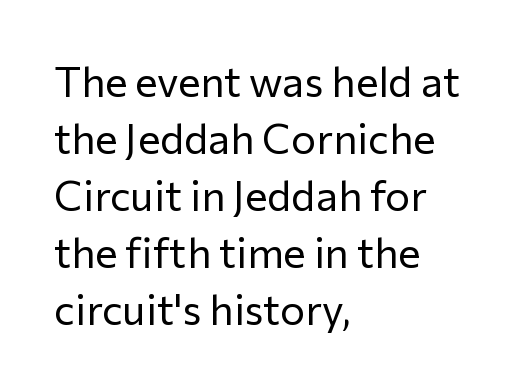
{"serif": "no", "italic": "no", "bold": "no", "weight": "regular", "width": "normal", "stroke_contrast": "low", "x_height": "medium", "monospaced": "no", "underline": "no", "align": "left", "line_spacing": "normal", "line_spacing_ratio": 1.36, "letter_spacing": "normal", "letter_spacing_em": 0.0, "glyph_px": 42}
